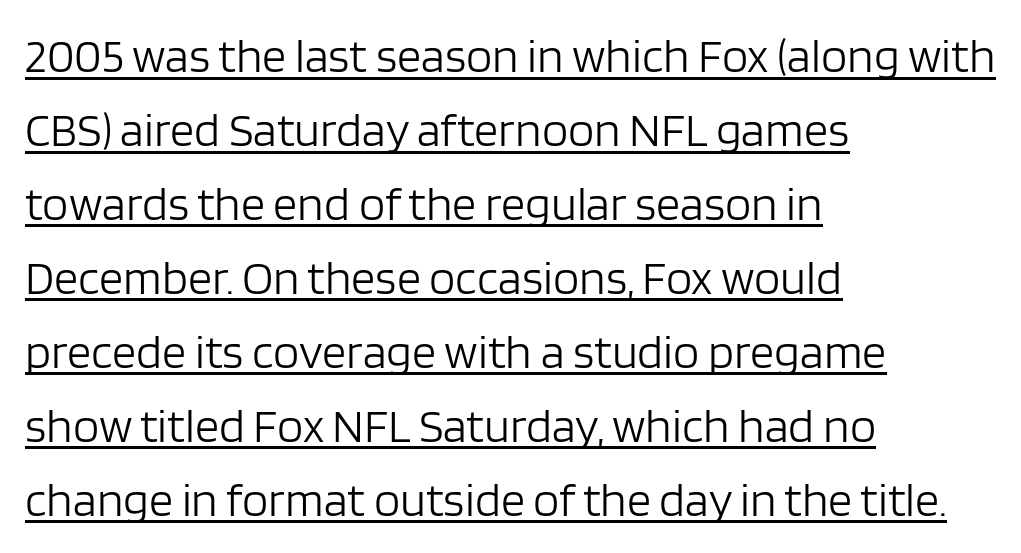
{"serif": "no", "italic": "no", "bold": "no", "weight": "light", "width": "normal", "stroke_contrast": "low", "x_height": "large", "monospaced": "no", "underline": "yes", "align": "left", "line_spacing": "normal", "line_spacing_ratio": 1.54, "letter_spacing": "normal", "letter_spacing_em": 0.0, "glyph_px": 48}
